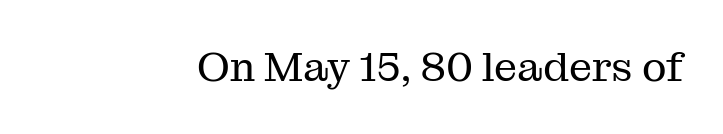
The glyphs are unaccompanied by any horizontal stroke below them. Here the designer chose a conventional face with non-uniform glyph widths. Are there feet on the stems? There are — it's a serif. The font sits on the lighter half of the weight spectrum, regular included.
